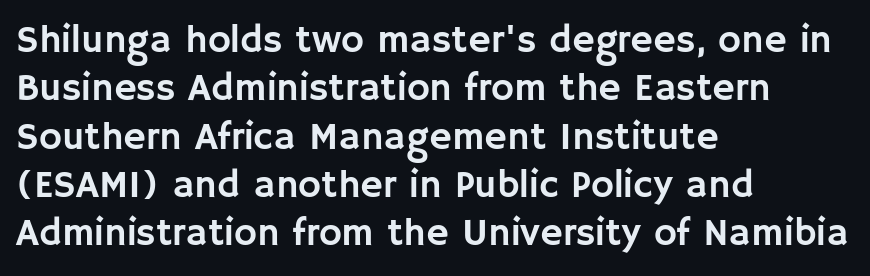
{"serif": "no", "italic": "no", "width": "normal", "stroke_contrast": "low", "x_height": "large", "monospaced": "no", "underline": "no", "align": "left", "line_spacing_ratio": 1.24, "letter_spacing": "normal", "letter_spacing_em": 0.0, "glyph_px": 39}
